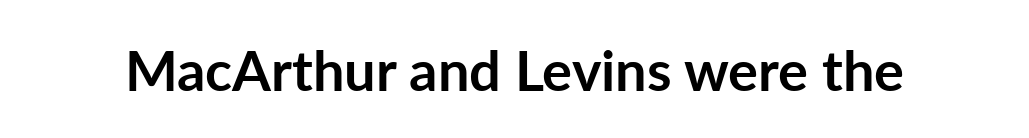
Q: Is the text bold? A: Yes.
Q: Is the text italic (slanted)? A: No, it is upright.
Q: Is the typeface a serif or a sans-serif typeface? A: Sans-serif.
Q: Is the text underlined? A: No.
Q: Is the spacing between letters normal or unusually wide? A: Normal.
Q: Width (condensed, normal, or wide)? A: Normal.
Q: Stroke contrast? A: Low.
Q: x-height? A: Medium.
Q: Monospaced? A: No.
